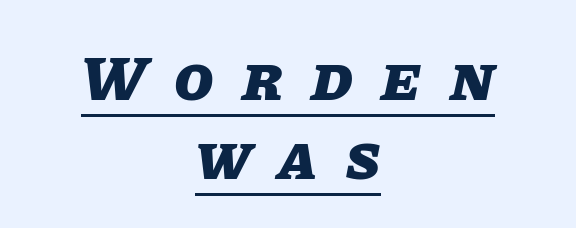
Q: Is the text bold? A: Yes.
Q: Is the text italic (slanted)? A: Yes, it leans right by about 11 degrees.
Q: Is the text underlined? A: Yes.
Q: How is the paragraph aligned? A: Centered.
Q: Is the spacing between letters normal or unusually wide? A: Unusually wide.
Q: Width (condensed, normal, or wide)? A: Normal.
Q: Stroke contrast? A: Low.
Q: x-height? A: Large.
Q: Monospaced? A: No.
